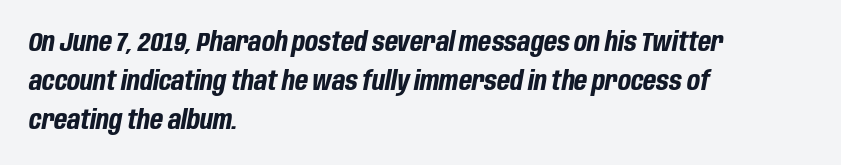
The image shows 27 px bold type, italic (leaning right); set left-aligned, normal line spacing (1.44x), normal letter spacing, not underlined.
